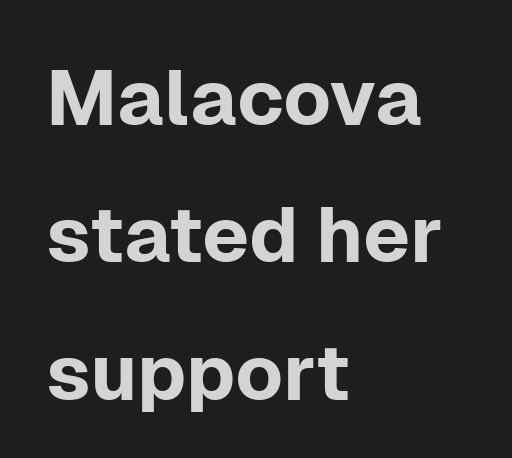
Q: Is the text italic (slanted)? A: No, it is upright.
Q: Is the typeface a serif or a sans-serif typeface? A: Sans-serif.
Q: Is the text underlined? A: No.
Q: How is the paragraph aligned? A: Left-aligned.
Q: Is the spacing between letters normal or unusually wide? A: Normal.
Q: Width (condensed, normal, or wide)? A: Normal.
Q: Stroke contrast? A: Low.
Q: x-height? A: Medium.
Q: Monospaced? A: No.
